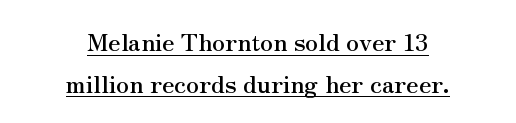
Tall strokes in this sample are plumb rather than angled. Honestly, the underline is the first thing you notice here. Leftover space on each line is divided equally before and after the words. Between one letter and the next there's only the usual sliver of space.
